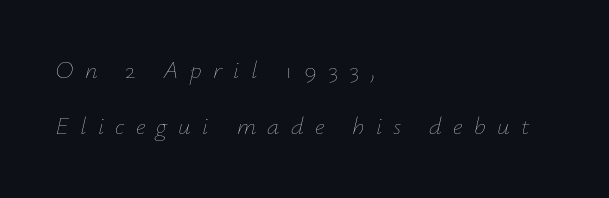
Compared with typical paragraphs, the rows here are farther apart. Counters stay open thanks to moderate or lighter strokes. Look at the tracking — it's clearly loosened, letters drifting apart. Every character sits at an angle, as italics do.
